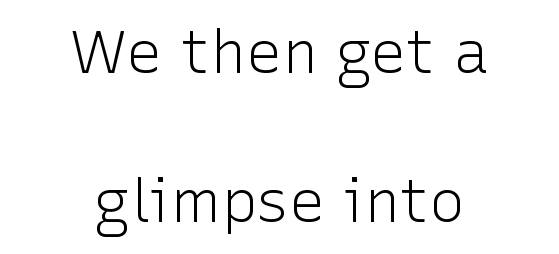
{"serif": "no", "italic": "no", "bold": "no", "weight": "light", "width": "normal", "stroke_contrast": "low", "x_height": "medium", "monospaced": "no", "underline": "no", "align": "center", "line_spacing": "loose", "line_spacing_ratio": 2.49, "letter_spacing": "normal", "letter_spacing_em": 0.0, "glyph_px": 60}
